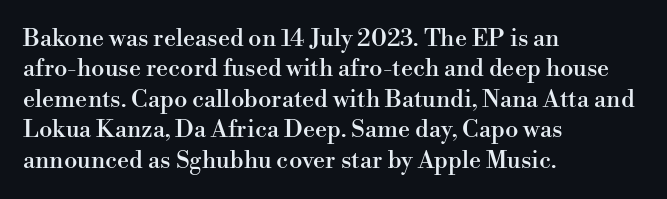
Q: Is the text italic (slanted)? A: No, it is upright.
Q: Is the text underlined? A: No.
Q: How is the paragraph aligned? A: Left-aligned.
Q: Is the spacing between letters normal or unusually wide? A: Normal.
Q: Is the spacing between lines tight, normal or loose? A: Normal.
